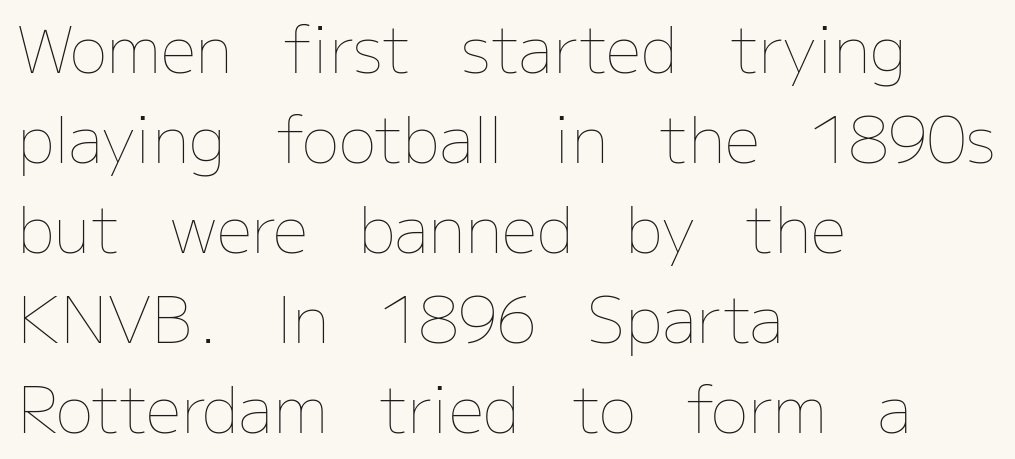
Q: Is the text bold? A: No.
Q: Is the text italic (slanted)? A: No, it is upright.
Q: Is the text underlined? A: No.
Q: How is the paragraph aligned? A: Left-aligned.
Q: Is the spacing between letters normal or unusually wide? A: Normal.
Q: Is the spacing between lines tight, normal or loose? A: Normal.
Q: Width (condensed, normal, or wide)? A: Normal.
Q: Stroke contrast? A: Low.
Q: x-height? A: Medium.
Q: Monospaced? A: No.
